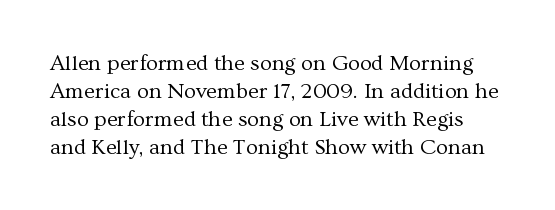
The image shows 22 px text type, upright; set normal line spacing (1.27x), normal letter spacing, not underlined.
